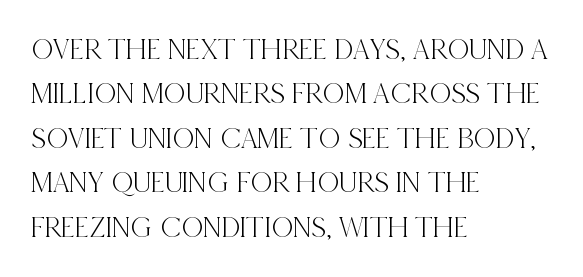
The image shows 30 px condensed serif type, upright; set left-aligned, normal line spacing (1.48x), normal letter spacing, not underlined; a large x-height.
